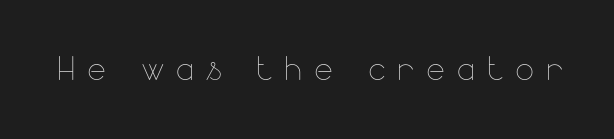
Q: Is the text bold? A: No.
Q: Is the text italic (slanted)? A: No, it is upright.
Q: Is the text underlined? A: No.
Q: Is the spacing between letters normal or unusually wide? A: Unusually wide.
Q: Width (condensed, normal, or wide)? A: Normal.
Q: Stroke contrast? A: Low.
Q: x-height? A: Small.
Q: Monospaced? A: No.
